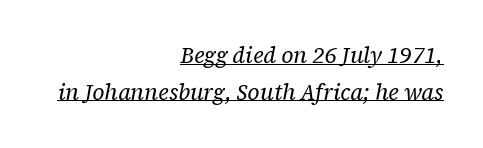
Weight: in the light-to-regular range. Reading down the column, the eye jumps a familiar distance to each next line. Honestly, the underline is the first thing you notice here. All the whitespace from short lines collects on the left. Emphasis-style slanted type is in use.
